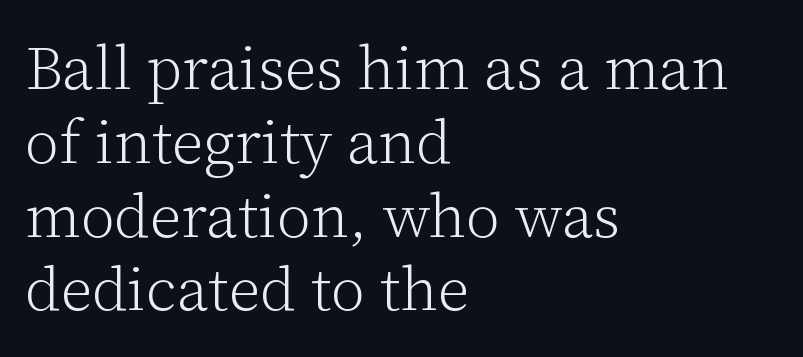
The space beneath each line is pristine and unruled. Horizontally, the lines are justified to the leading edge only. The rendering uses natural spacing where letterforms have individual widths. Italic: no, the glyphs are upright roman. Typographically, this falls in the serif category.
